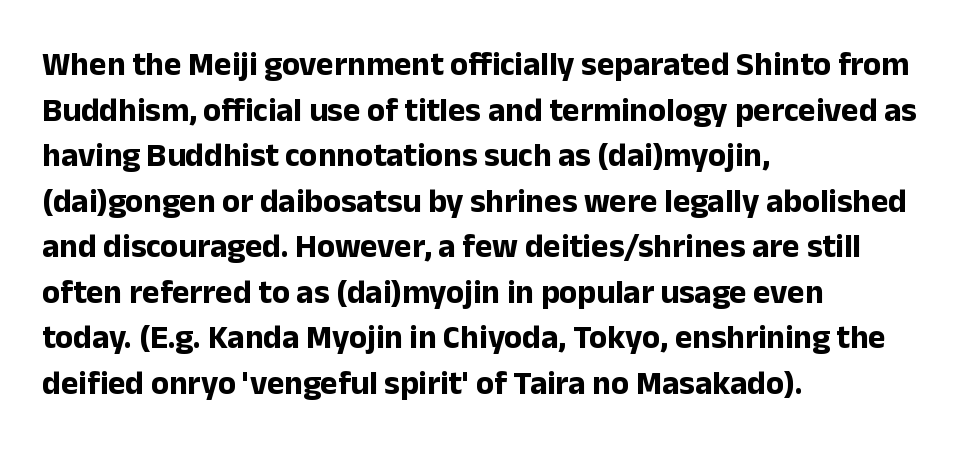
The words here are not underlined. A typesetter would call this leading conventional body-copy spacing. The letters stand straight up with perfectly vertical stems. Grotesque or geometric, the face here clearly has no serifs. Summary of weight: heavy, a full bold. Between one letter and the next there's only the usual sliver of space.
